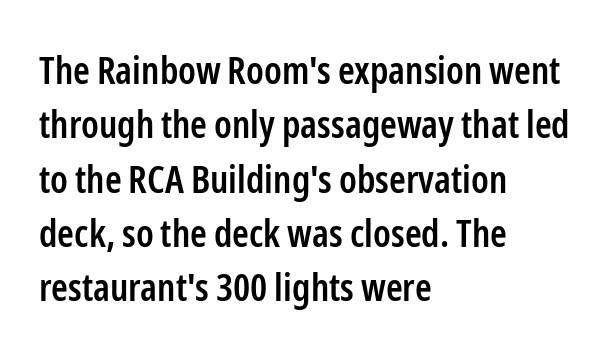
Q: Is the text bold? A: Semi-bold.
Q: Is the text italic (slanted)? A: No, it is upright.
Q: Is the typeface a serif or a sans-serif typeface? A: Sans-serif.
Q: Is the text underlined? A: No.
Q: How is the paragraph aligned? A: Left-aligned.
Q: Is the spacing between letters normal or unusually wide? A: Normal.
Q: Is the spacing between lines tight, normal or loose? A: Normal.
Q: Width (condensed, normal, or wide)? A: Condensed.
Q: Stroke contrast? A: Low.
Q: x-height? A: Medium.
Q: Monospaced? A: No.
